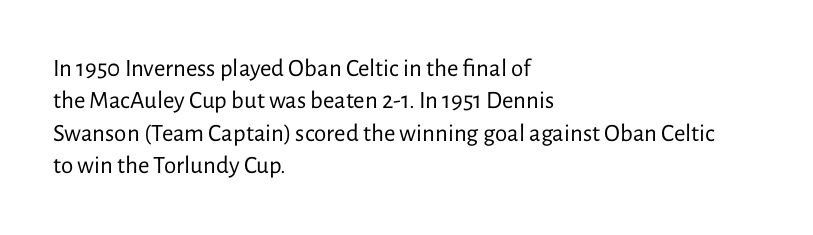
Q: Is the text bold? A: No.
Q: Is the text italic (slanted)? A: No, it is upright.
Q: Is the text underlined? A: No.
Q: How is the paragraph aligned? A: Left-aligned.
Q: Is the spacing between letters normal or unusually wide? A: Normal.
Q: Is the spacing between lines tight, normal or loose? A: Normal.
